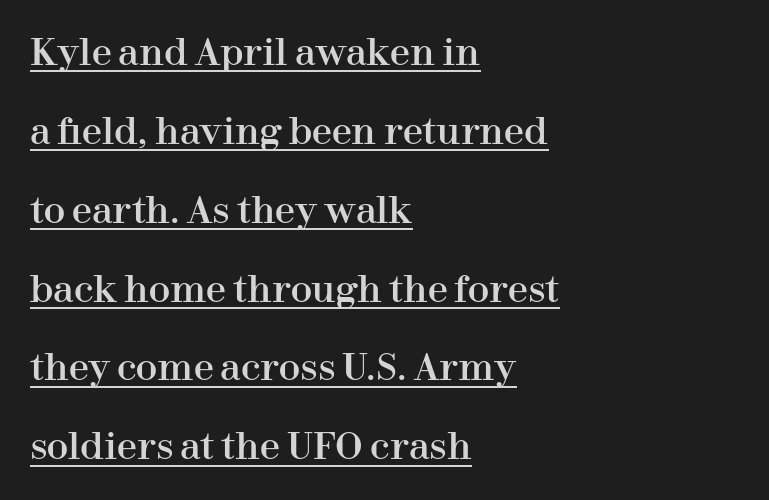
Q: Is the text italic (slanted)? A: No, it is upright.
Q: Is the typeface a serif or a sans-serif typeface? A: Serif.
Q: Is the text underlined? A: Yes.
Q: How is the paragraph aligned? A: Left-aligned.
Q: Is the spacing between letters normal or unusually wide? A: Normal.
Q: Is the spacing between lines tight, normal or loose? A: Loose.
Q: Width (condensed, normal, or wide)? A: Normal.
Q: Stroke contrast? A: High.
Q: x-height? A: Medium.
Q: Monospaced? A: No.
